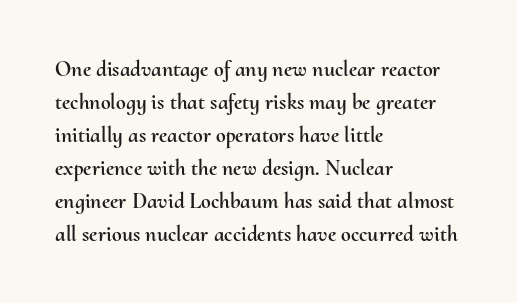
{"italic": "no", "underline": "no", "align": "left", "line_spacing": "normal", "line_spacing_ratio": 1.5, "letter_spacing": "normal", "letter_spacing_em": 0.0, "glyph_px": 22}
